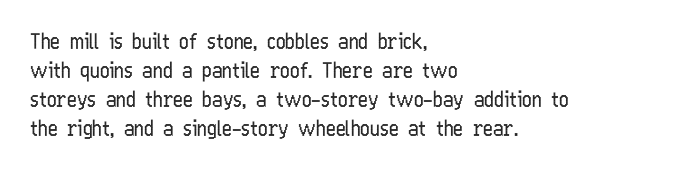
Q: Is the text bold? A: No.
Q: Is the text italic (slanted)? A: No, it is upright.
Q: Is the text underlined? A: No.
Q: How is the paragraph aligned? A: Left-aligned.
Q: Is the spacing between letters normal or unusually wide? A: Normal.
Q: Is the spacing between lines tight, normal or loose? A: Normal.
